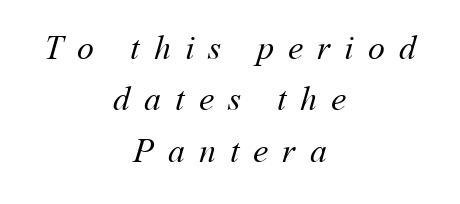
{"bold": "no", "weight": "regular", "width": "normal", "stroke_contrast": "medium", "x_height": "medium", "monospaced": "no", "underline": "no", "align": "center", "line_spacing": "normal", "line_spacing_ratio": 1.51, "letter_spacing": "wide", "letter_spacing_em": 0.41, "glyph_px": 34}
